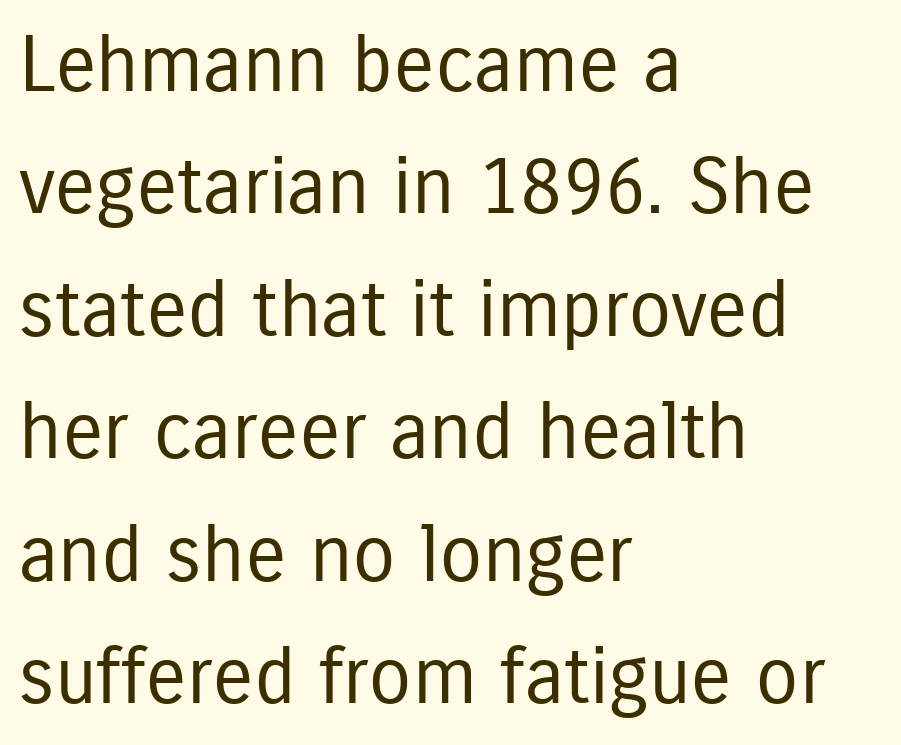
The letters sit at their default tracking, neither squeezed nor spread. Is this a fixed-width face? No — the glyphs have proportional, varying widths. The type family on display is of the sans-serif kind. The type sits square on the baseline with zero lean.
